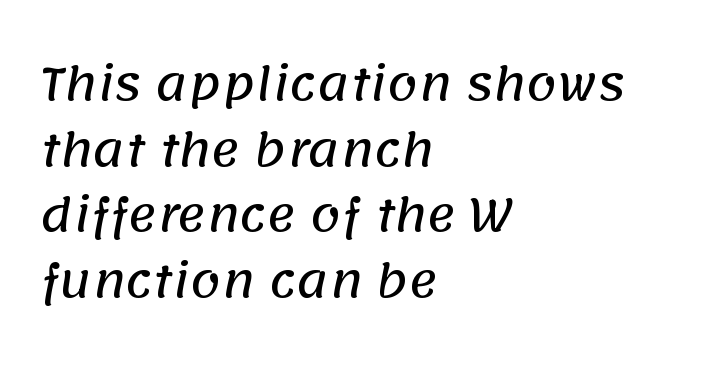
The image shows 44 px sans-serif type; set left-aligned, normal line spacing (1.49x), normal letter spacing, not underlined; low stroke contrast and a large x-height.
